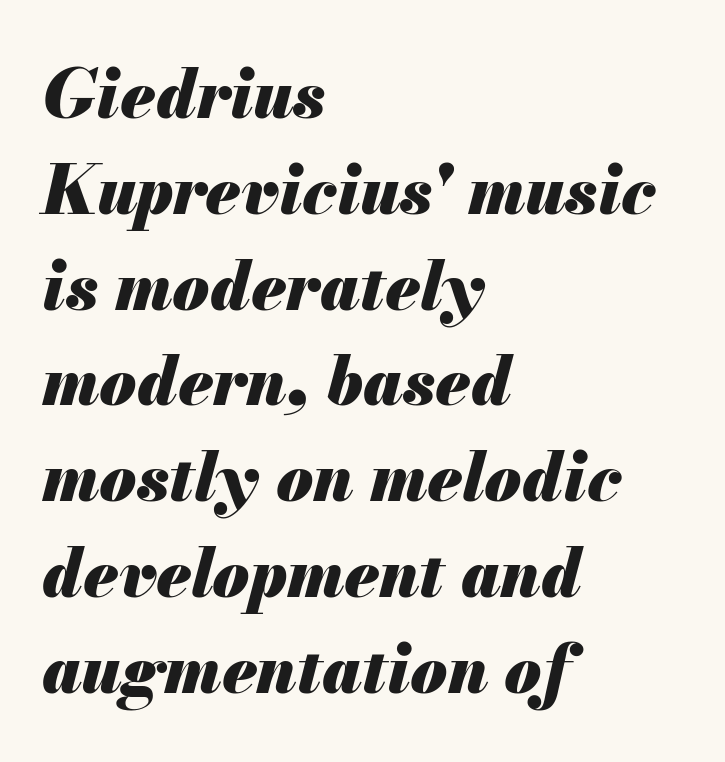
When letters slant like this, we call the style italic. Each glyph is drawn with heavy, bold strokes. Leading matches the norm, producing a regular column. This sample uses plain, unmodified letter spacing. The lines in this sample share a left origin and differ only in where they stop.
